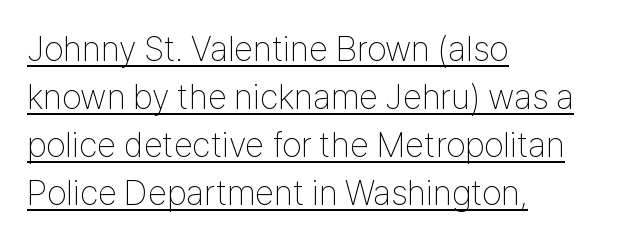
The image shows 35 px thin, condensed sans-serif type, upright; set left-aligned, normal line spacing (1.37x), normal letter spacing, underlined; low stroke contrast and a medium x-height.
